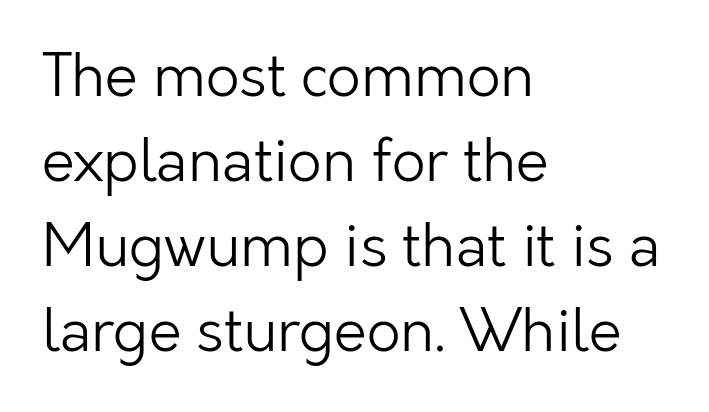
{"serif": "no", "italic": "no", "bold": "no", "weight": "light", "width": "normal", "stroke_contrast": "low", "x_height": "medium", "monospaced": "no", "underline": "no", "align": "left", "line_spacing": "normal", "line_spacing_ratio": 1.44, "letter_spacing": "normal", "letter_spacing_em": 0.0, "glyph_px": 59}
